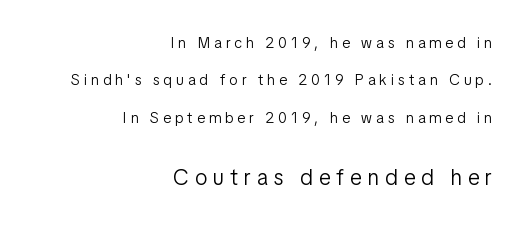
Character size in the trailing block exceeds that of the leading block. Anything drawn beneath the words? Only blank space. In terms of letterspacing, this is a distinctly airy, spread setting. Line spacing here is loose. The strokes carry an ordinary text weight at most.
